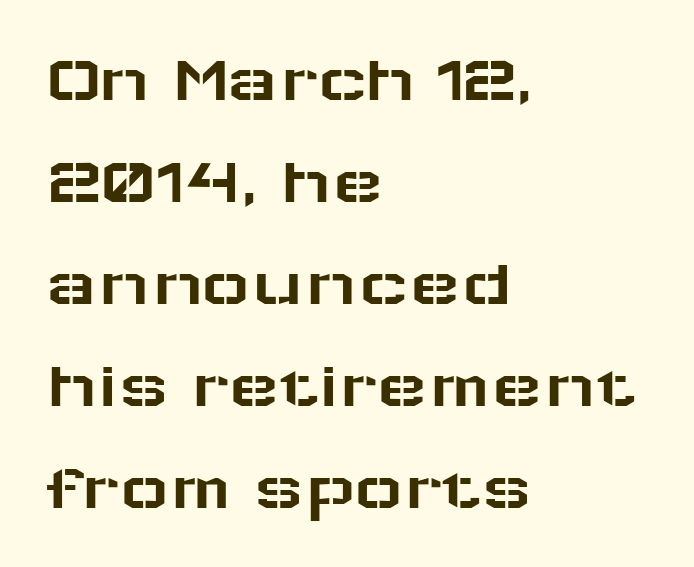
Q: Is the text italic (slanted)? A: No, it is upright.
Q: Is the typeface a serif or a sans-serif typeface? A: Sans-serif.
Q: Is the text underlined? A: No.
Q: How is the paragraph aligned? A: Left-aligned.
Q: Is the spacing between letters normal or unusually wide? A: Normal.
Q: Is the spacing between lines tight, normal or loose? A: Normal.
Q: Width (condensed, normal, or wide)? A: Wide.
Q: Stroke contrast? A: Low.
Q: x-height? A: Medium.
Q: Monospaced? A: No.
